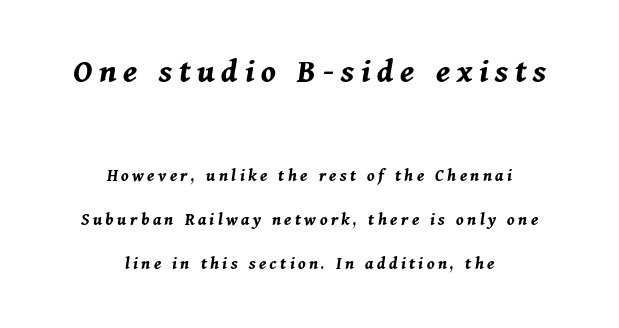
The image shows 35 px bold type, italic (leaning right); set centered, loose line spacing (2.43x), not underlined; the first (top) block is 1.94x larger; medium stroke contrast and a medium x-height.
